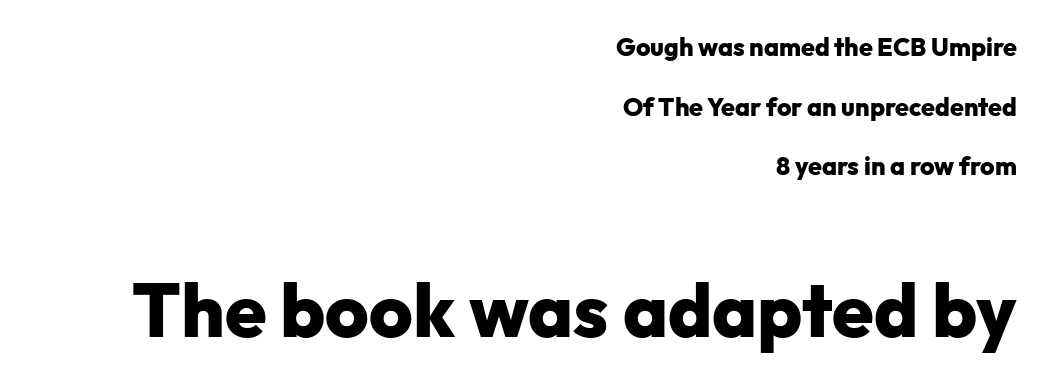
The image shows 75 px heavy sans-serif type, upright; set right-aligned, loose line spacing (2.39x), normal letter spacing, not underlined; the second (bottom) block is 3.0x larger; low stroke contrast and a medium x-height.
